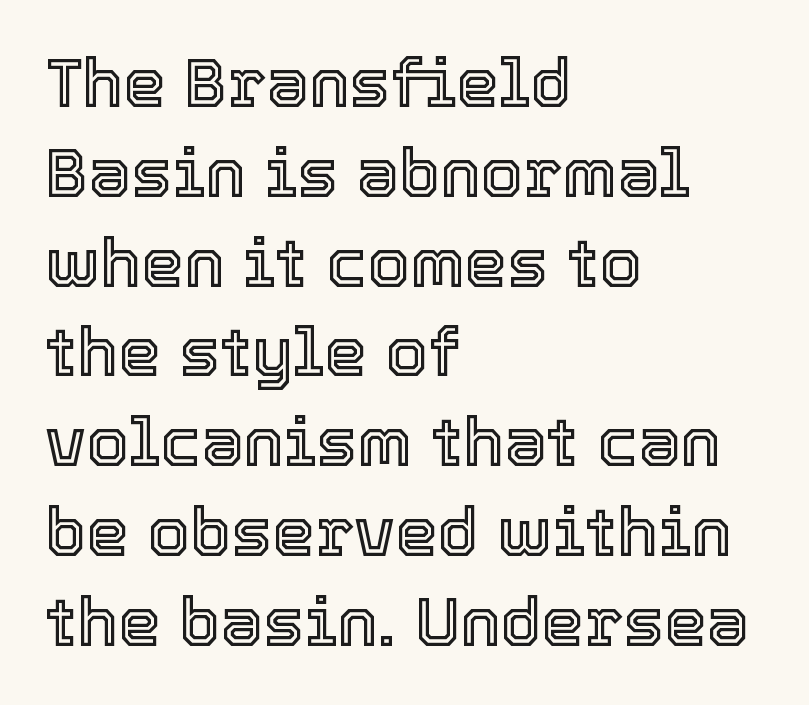
The image shows 68 px text type, upright; set left-aligned, normal line spacing (1.32x), normal letter spacing, not underlined; a medium x-height.
